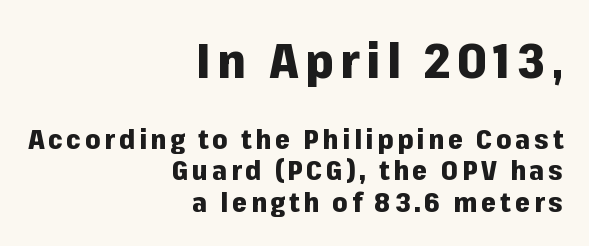
Q: Is the text bold? A: Yes.
Q: Is the text italic (slanted)? A: No, it is upright.
Q: Is the typeface a serif or a sans-serif typeface? A: Sans-serif.
Q: Is the text underlined? A: No.
Q: How is the paragraph aligned? A: Right-aligned.
Q: Which block of text is set in a larger size, the first (top) or the second (bottom)? A: The first (top) one.
Q: Width (condensed, normal, or wide)? A: Normal.
Q: Stroke contrast? A: Low.
Q: x-height? A: Medium.
Q: Monospaced? A: No.
